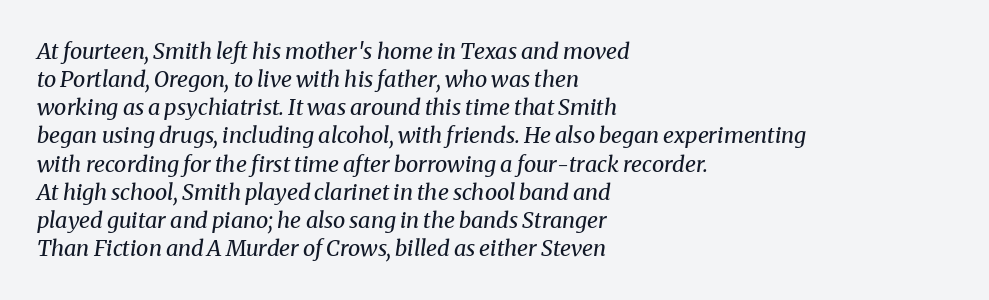
{"italic": "yes", "lean": "right", "slant_degrees": 8, "bold": "no", "underline": "no", "align": "left", "line_spacing": "normal", "line_spacing_ratio": 1.28, "letter_spacing": "normal", "letter_spacing_em": 0.0, "glyph_px": 22}
